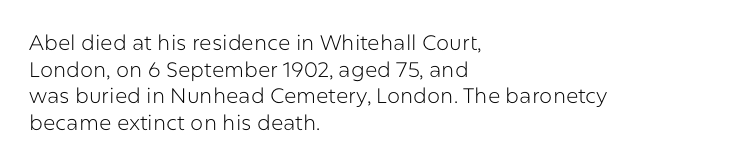
{"italic": "no", "bold": "no", "underline": "no", "align": "left", "line_spacing": "normal", "line_spacing_ratio": 1.27, "letter_spacing": "normal", "letter_spacing_em": 0.0, "glyph_px": 21}
